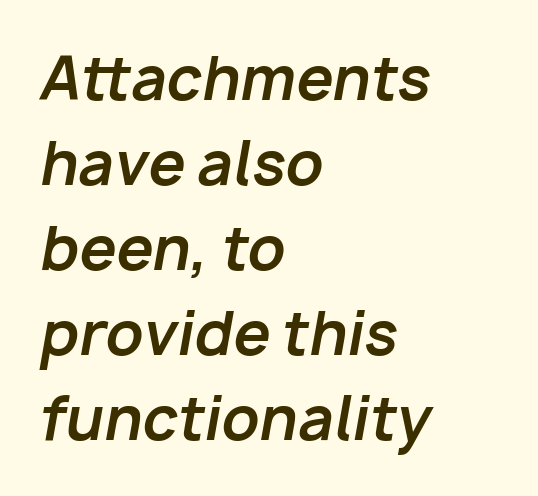
{"italic": "yes", "lean": "right", "slant_degrees": 10, "bold": "yes", "weight": "bold", "width": "normal", "stroke_contrast": "low", "x_height": "medium", "monospaced": "no", "underline": "no", "align": "left", "line_spacing": "normal", "line_spacing_ratio": 1.44, "letter_spacing": "normal", "letter_spacing_em": 0.0, "glyph_px": 59}
